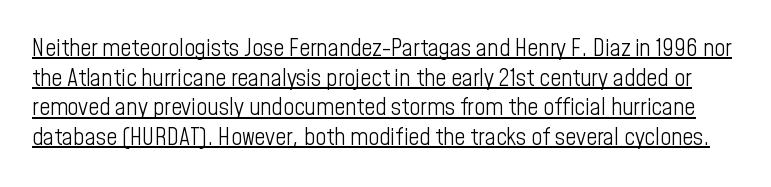
Beneath each row of characters lies a ruled line. Is the letter spacing exaggerated? No — it looks like the ordinary default. The characters are drawn with everyday or finer stroke widths. Quick note: not italic, upright.
